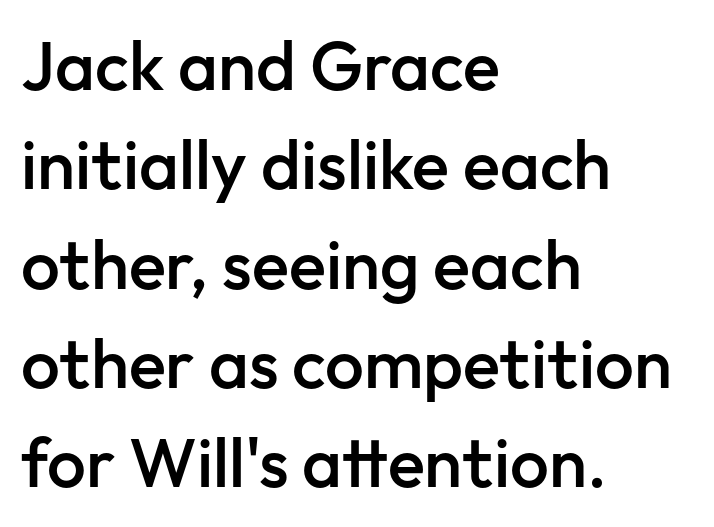
{"serif": "no", "italic": "no", "bold": "semi", "weight": "semibold", "width": "normal", "stroke_contrast": "low", "x_height": "medium", "monospaced": "no", "underline": "no", "align": "left", "line_spacing": "normal", "line_spacing_ratio": 1.44, "letter_spacing": "normal", "letter_spacing_em": 0.0, "glyph_px": 69}
